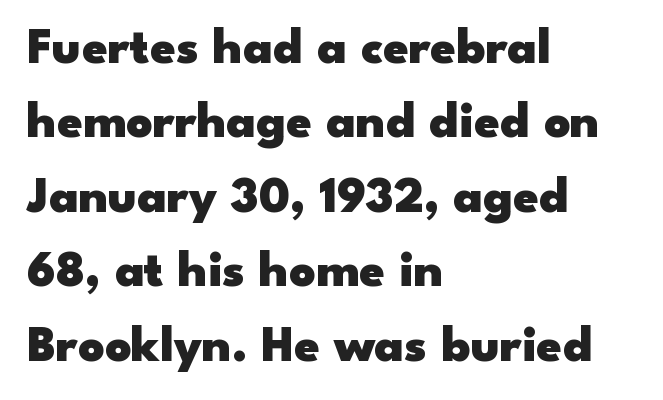
The image shows 51 px heavy, wide sans-serif type, upright; set left-aligned, normal line spacing (1.46x), normal letter spacing, not underlined; low stroke contrast and a small x-height.
